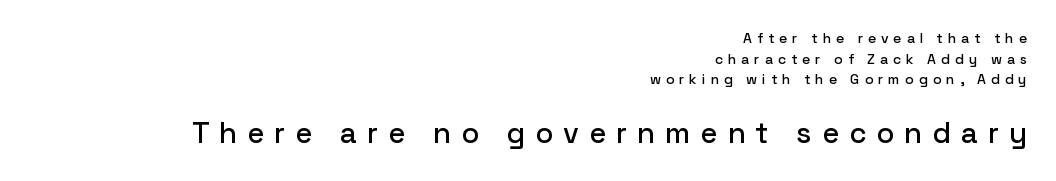
The image shows 29 px sans-serif type, upright; set right-aligned, normal line spacing (1.47x), unusually wide letter spacing (+0.35 em), not underlined; the second (bottom) block is 2.07x larger; low stroke contrast and a medium x-height.
